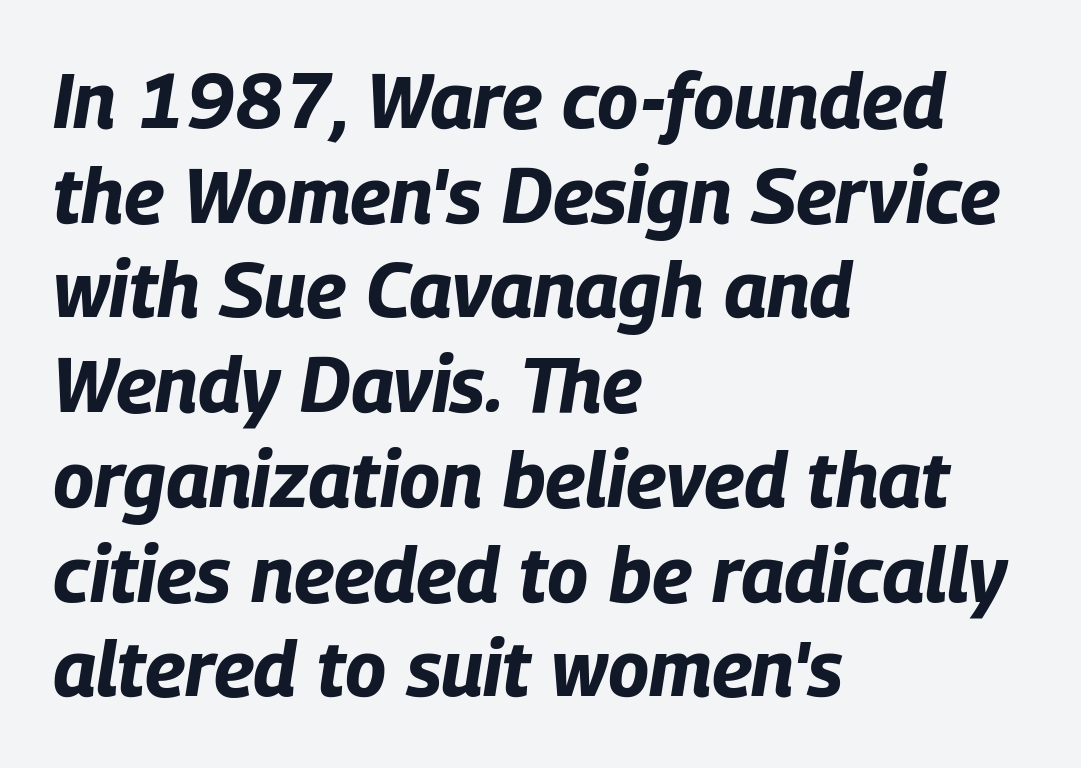
Looks like regular typesetting: each glyph gets only the width it needs. Tall strokes in this sample are angled rather than plumb. Lines of text with bare space underneath. Here the glyphs are tracked normally, forming tight word shapes. The letters are bold, with thick, heavy strokes. Line beginnings align vertically; line endings do not.
